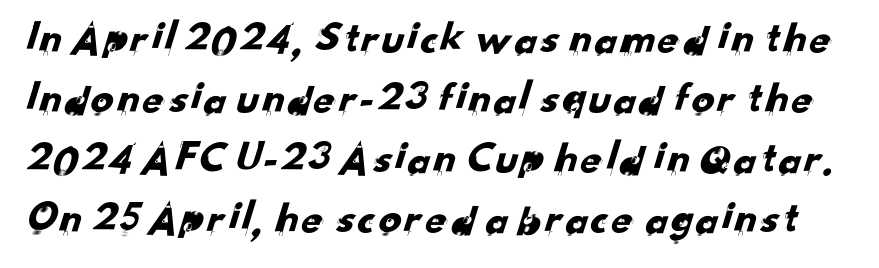
These lines sit exactly where default settings would place them. Type without underlining. Looks like regular typesetting: each glyph gets only the width it needs. Nobody touched the tracking dial on this one. Is this a sans? Yes — the strokes have no serifs.
